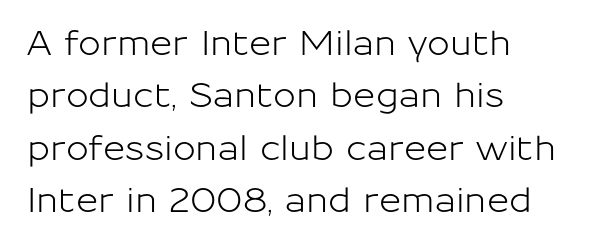
Note the varied advance widths — an 'i' is clearly narrower than an 'm'. Notice how the stems are strictly vertical — no italics here. Descender tails drop into unmarked territory. The designer left line spacing at the default. What stands out about the letter spacing? Nothing — it is the standard amount. Typeset ragged right — the left edge is the straight one.
